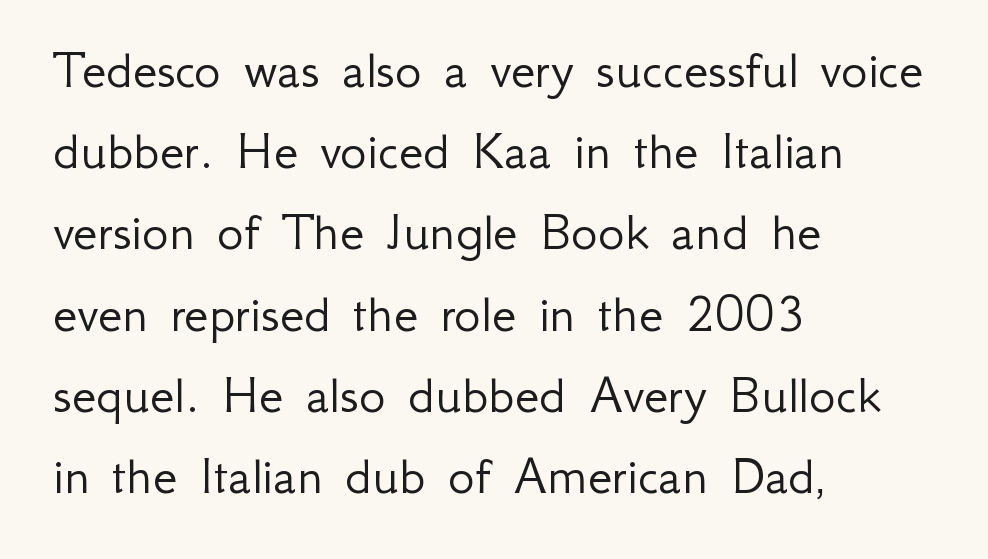
Q: Is the text bold? A: No.
Q: Is the text italic (slanted)? A: No, it is upright.
Q: Is the typeface a serif or a sans-serif typeface? A: Sans-serif.
Q: Is the text underlined? A: No.
Q: How is the paragraph aligned? A: Left-aligned.
Q: Is the spacing between letters normal or unusually wide? A: Normal.
Q: Is the spacing between lines tight, normal or loose? A: Normal.
Q: Width (condensed, normal, or wide)? A: Normal.
Q: Stroke contrast? A: Low.
Q: x-height? A: Small.
Q: Monospaced? A: No.
